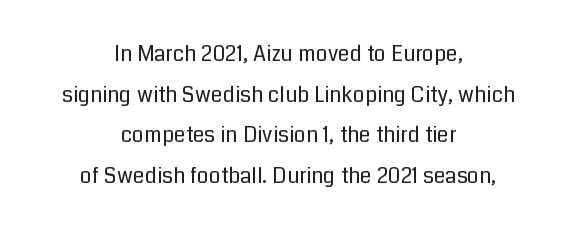
{"italic": "no", "bold": "no", "underline": "no", "align": "center", "line_spacing": "loose", "line_spacing_ratio": 1.94, "letter_spacing": "normal", "letter_spacing_em": 0.0, "glyph_px": 21}
